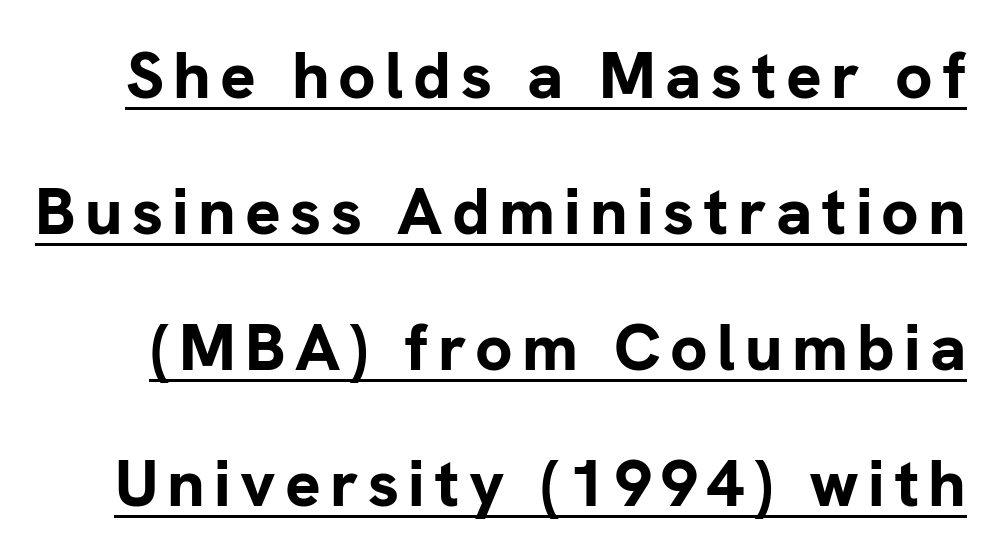
{"serif": "no", "italic": "no", "bold": "yes", "weight": "bold", "width": "normal", "stroke_contrast": "low", "x_height": "medium", "monospaced": "no", "underline": "yes", "line_spacing": "loose", "line_spacing_ratio": 2.06, "glyph_px": 66}
